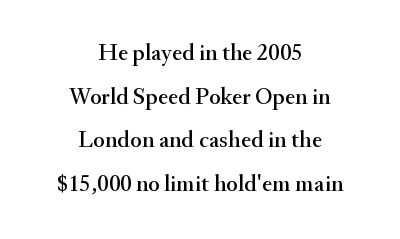
The image shows 24 px text type, upright; set centered, line spacing 1.82x, normal letter spacing, not underlined.
